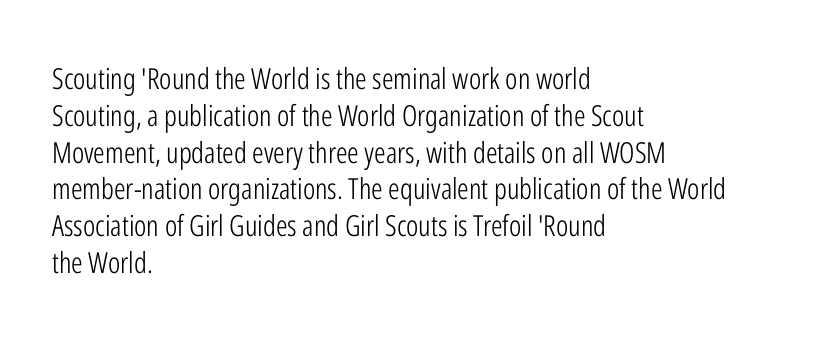
Q: Is the text bold? A: No.
Q: Is the text italic (slanted)? A: No, it is upright.
Q: Is the typeface a serif or a sans-serif typeface? A: Sans-serif.
Q: Is the text underlined? A: No.
Q: How is the paragraph aligned? A: Left-aligned.
Q: Is the spacing between letters normal or unusually wide? A: Normal.
Q: Is the spacing between lines tight, normal or loose? A: Normal.
Q: Width (condensed, normal, or wide)? A: Condensed.
Q: Stroke contrast? A: Low.
Q: x-height? A: Medium.
Q: Monospaced? A: No.
